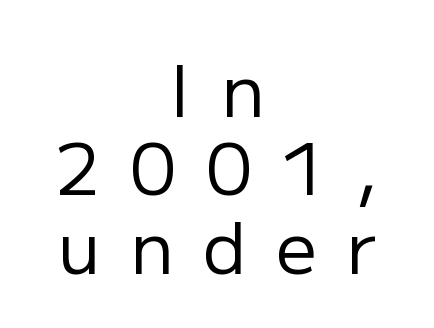
The image shows 72 px regular-weight sans-serif type, upright; set centered, tight line spacing (1.09x), unusually wide letter spacing (+0.41 em), not underlined; low stroke contrast and a medium x-height.
